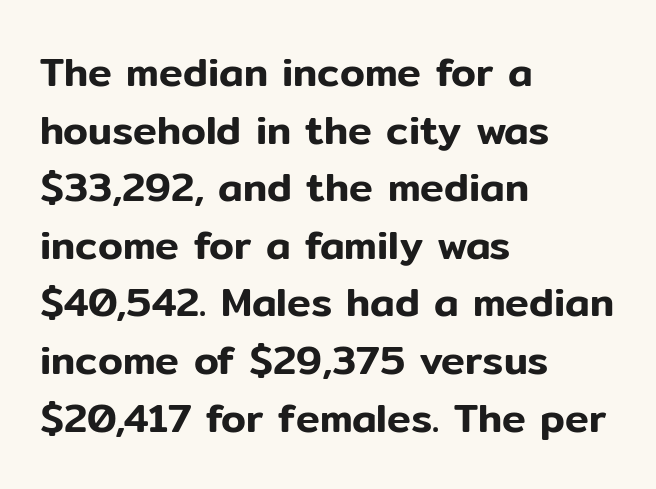
You can tell it's not italic because the verticals are truly vertical. The strip under each line holds only bare page. Layout note: lines flush left. Students, note that the glyphs here touch the page at normal intervals. Is this a fixed-width face? No — the glyphs have proportional, varying widths. Grotesque or geometric, the face here clearly has no serifs.
